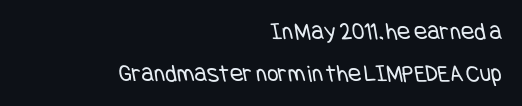
Q: Is the text bold? A: No.
Q: Is the text underlined? A: No.
Q: How is the paragraph aligned? A: Right-aligned.
Q: Is the spacing between letters normal or unusually wide? A: Normal.
Q: Is the spacing between lines tight, normal or loose? A: Normal.
